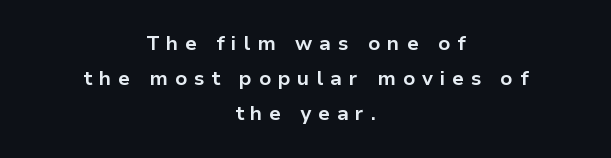
Unmarked baselines from the first word to the last. Do the letters lean? They stand straight. Substantial extra tracking has been applied to these lines. The letters are bold, with thick, heavy strokes. The text block is weighted toward neither margin, spreading evenly from the middle.
